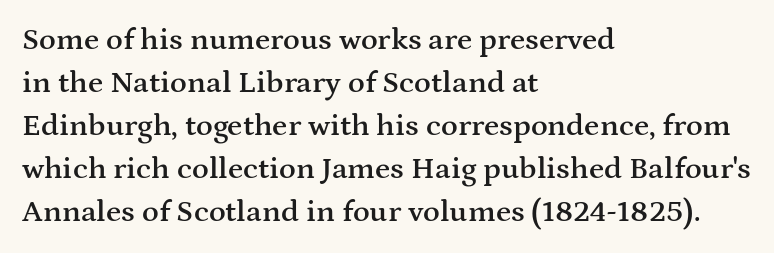
{"serif": "yes", "italic": "no", "bold": "semi", "weight": "semibold", "width": "wide", "stroke_contrast": "medium", "x_height": "medium", "monospaced": "no", "underline": "no", "align": "left", "line_spacing": "normal", "line_spacing_ratio": 1.39, "letter_spacing": "normal", "letter_spacing_em": 0.0, "glyph_px": 31}
